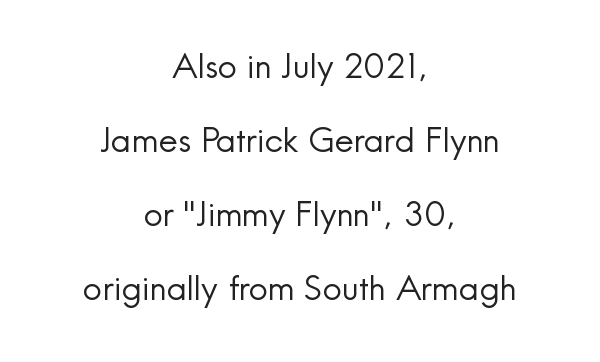
The image shows 34 px regular-weight sans-serif type, upright; set centered, loose line spacing (2.18x), normal letter spacing, not underlined; a small x-height.
